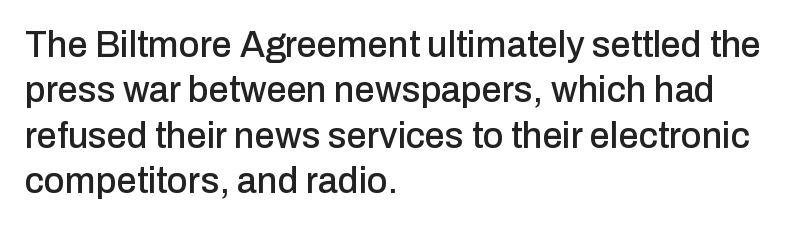
The image shows 36 px sans-serif type, upright; set left-aligned, normal line spacing (1.26x), normal letter spacing, not underlined; low stroke contrast and a medium x-height.
